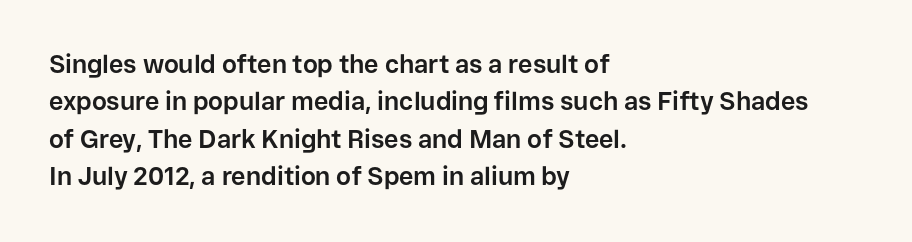
The image shows 25 px bold type, upright; set left-aligned, normal line spacing (1.5x), normal letter spacing, not underlined.
